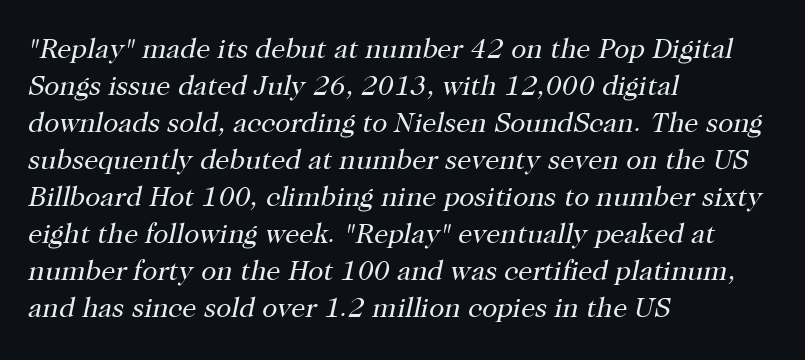
Q: Is the text bold? A: No.
Q: Is the text italic (slanted)? A: Yes, it leans right by about 12 degrees.
Q: Is the typeface a serif or a sans-serif typeface? A: Serif.
Q: Is the text underlined? A: No.
Q: How is the paragraph aligned? A: Left-aligned.
Q: Is the spacing between letters normal or unusually wide? A: Normal.
Q: Is the spacing between lines tight, normal or loose? A: Normal.
Q: Width (condensed, normal, or wide)? A: Normal.
Q: Stroke contrast? A: High.
Q: x-height? A: Medium.
Q: Monospaced? A: No.
